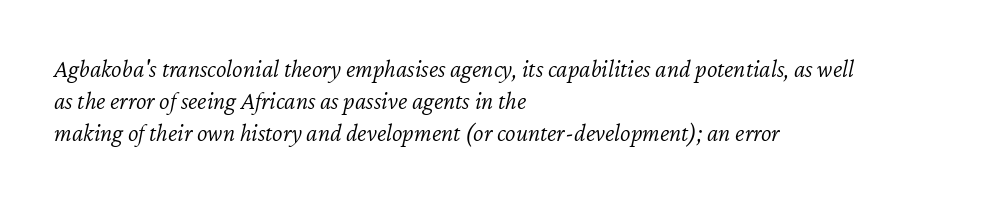
The whole block is typeset with a tilt. Has an underline been added? It has not. Leftover space on each line is placed entirely after the last word. The gaps between neighbouring characters are ordinary and unremarkable. Compared with typical paragraphs, the rows here are spaced about the same. No letter is thick-stroked: the sample isn't bold.
